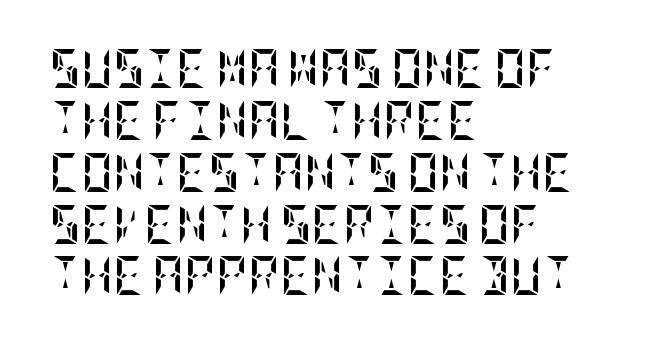
Q: Is the text bold? A: Yes.
Q: Is the text italic (slanted)? A: No, it is upright.
Q: Is the text underlined? A: No.
Q: How is the paragraph aligned? A: Left-aligned.
Q: Is the spacing between letters normal or unusually wide? A: Normal.
Q: Is the spacing between lines tight, normal or loose? A: Normal.
Q: Width (condensed, normal, or wide)? A: Condensed.
Q: Stroke contrast? A: Low.
Q: x-height? A: Large.
